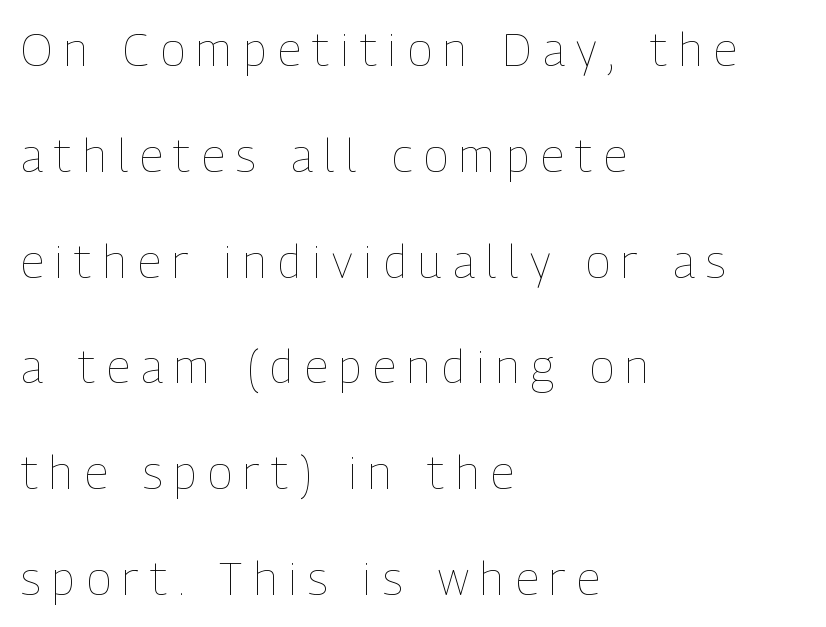
{"italic": "no", "bold": "no", "weight": "thin", "width": "condensed", "stroke_contrast": "low", "x_height": "medium", "monospaced": "no", "underline": "no", "align": "left", "line_spacing": "loose", "line_spacing_ratio": 2.3, "letter_spacing": "wide", "letter_spacing_em": 0.25, "glyph_px": 46}
